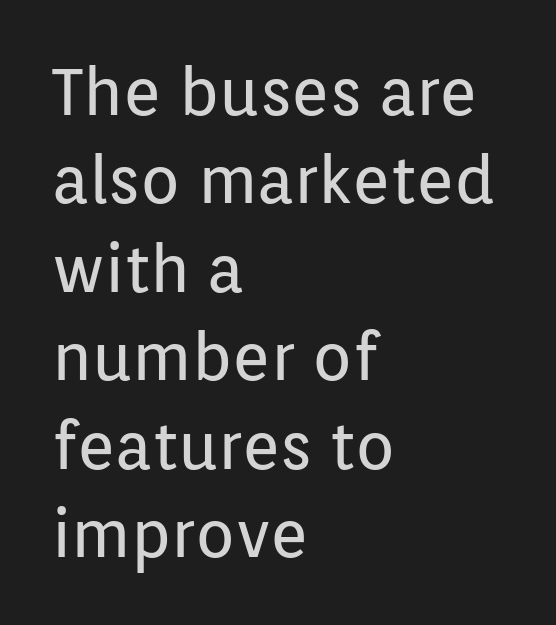
{"serif": "no", "italic": "no", "bold": "no", "weight": "regular", "width": "normal", "stroke_contrast": "low", "x_height": "medium", "monospaced": "no", "underline": "no", "align": "left", "line_spacing": "normal", "line_spacing_ratio": 1.36, "letter_spacing": "normal", "letter_spacing_em": 0.0, "glyph_px": 65}
